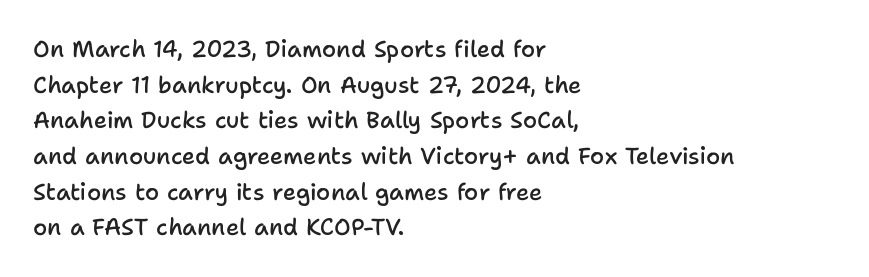
Notice how the passage keeps a crisp vertical edge on the left only. You could call the tracking neutral — neither tight nor loose. Compared with an ordinary text face, these strokes are moderately heavier — a semibold. No italicization has been applied; the sample stays upright.
